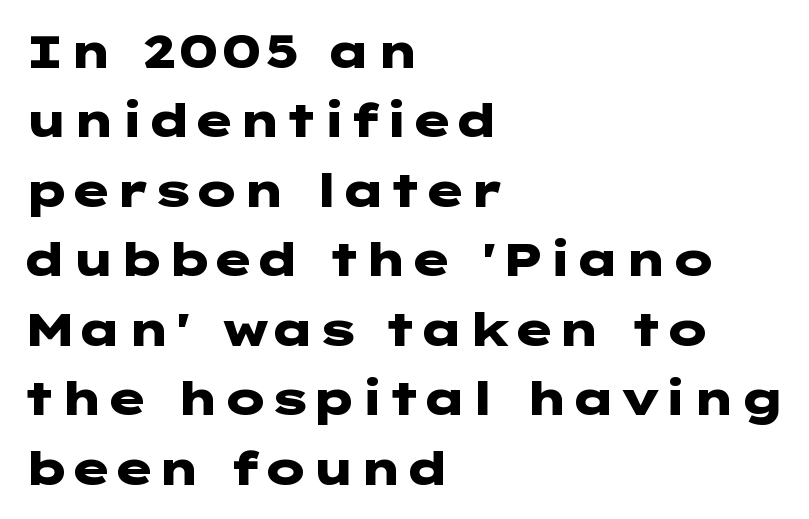
Q: Is the text bold? A: Yes.
Q: Is the text italic (slanted)? A: No, it is upright.
Q: Is the typeface a serif or a sans-serif typeface? A: Sans-serif.
Q: Is the text underlined? A: No.
Q: How is the paragraph aligned? A: Left-aligned.
Q: Is the spacing between letters normal or unusually wide? A: Normal.
Q: Is the spacing between lines tight, normal or loose? A: Normal.
Q: Width (condensed, normal, or wide)? A: Wide.
Q: Stroke contrast? A: Low.
Q: x-height? A: Medium.
